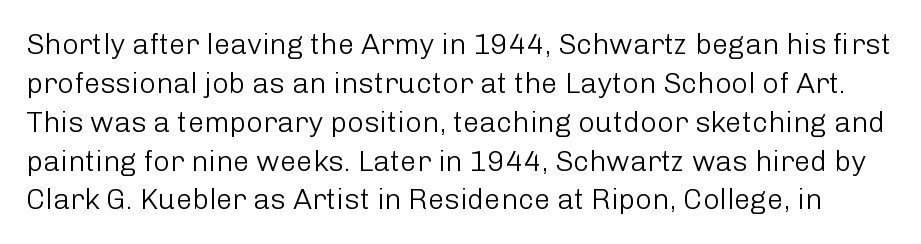
This is sans-serif lettering, the kind often seen on screens and signage. Each row of text sits above clean, open space. A quiet, ordinary-to-light weight characterises the typeface. Tracking value appears to be zero — textbook default spacing.
